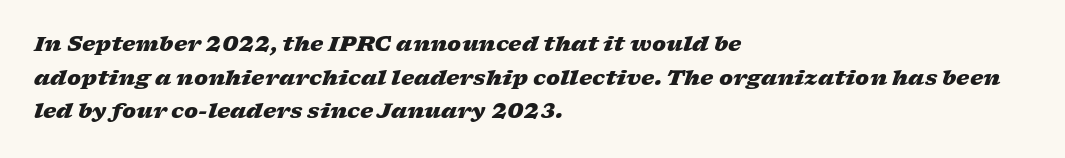
{"italic": "yes", "lean": "right", "slant_degrees": 17, "bold": "yes", "underline": "no", "align": "left", "line_spacing": "normal", "line_spacing_ratio": 1.6, "letter_spacing": "normal", "letter_spacing_em": 0.0, "glyph_px": 21}
